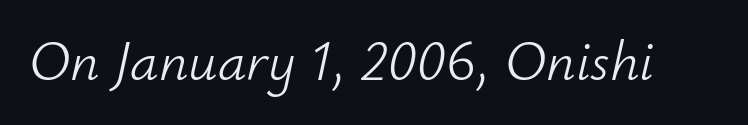
{"italic": "yes", "lean": "right", "slant_degrees": 12, "bold": "no", "weight": "light", "width": "normal", "stroke_contrast": "low", "x_height": "small", "monospaced": "no", "underline": "no", "letter_spacing": "normal", "letter_spacing_em": 0.0, "glyph_px": 57}
